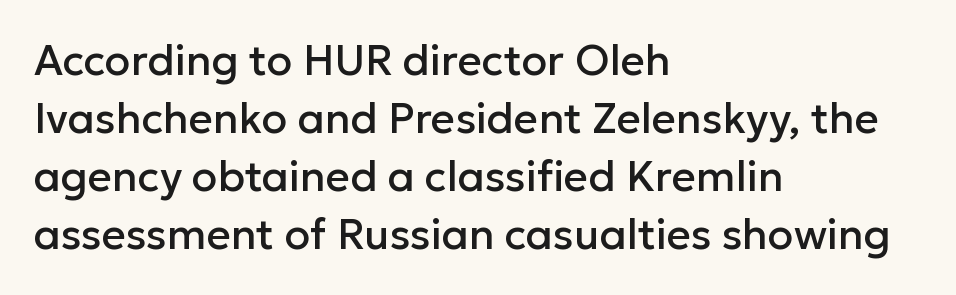
Q: Is the text italic (slanted)? A: No, it is upright.
Q: Is the typeface a serif or a sans-serif typeface? A: Sans-serif.
Q: Is the text underlined? A: No.
Q: How is the paragraph aligned? A: Left-aligned.
Q: Is the spacing between letters normal or unusually wide? A: Normal.
Q: Is the spacing between lines tight, normal or loose? A: Normal.
Q: Width (condensed, normal, or wide)? A: Normal.
Q: Stroke contrast? A: Low.
Q: x-height? A: Medium.
Q: Monospaced? A: No.
